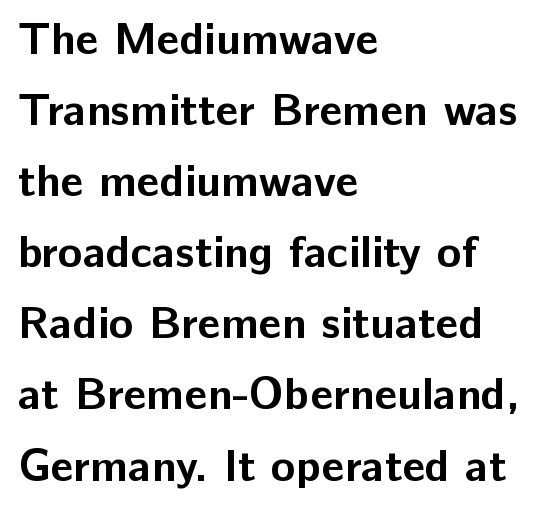
{"serif": "no", "italic": "no", "bold": "yes", "weight": "bold", "width": "normal", "stroke_contrast": "low", "x_height": "medium", "monospaced": "no", "underline": "no", "align": "left", "line_spacing": "normal", "line_spacing_ratio": 1.58, "letter_spacing": "normal", "letter_spacing_em": 0.0, "glyph_px": 45}
